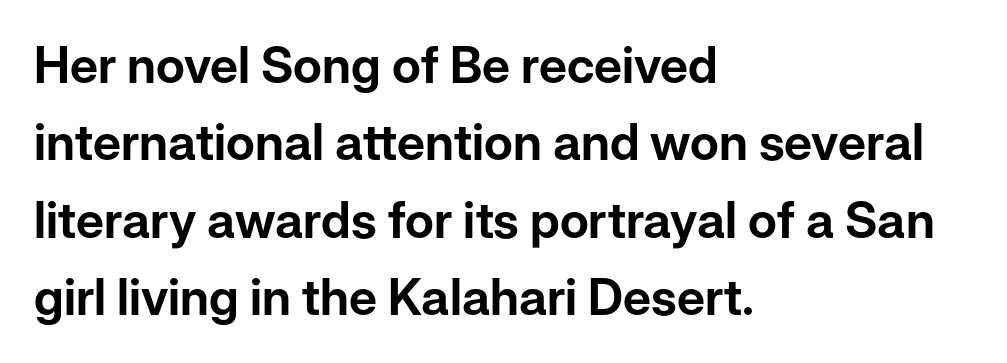
Q: Is the text italic (slanted)? A: No, it is upright.
Q: Is the typeface a serif or a sans-serif typeface? A: Sans-serif.
Q: Is the text underlined? A: No.
Q: How is the paragraph aligned? A: Left-aligned.
Q: Is the spacing between letters normal or unusually wide? A: Normal.
Q: Is the spacing between lines tight, normal or loose? A: Normal.
Q: Width (condensed, normal, or wide)? A: Normal.
Q: Stroke contrast? A: Low.
Q: x-height? A: Medium.
Q: Monospaced? A: No.
